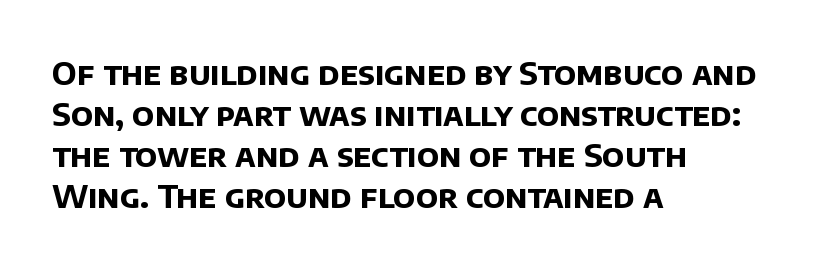
Q: Is the text bold? A: Yes.
Q: Is the typeface a serif or a sans-serif typeface? A: Sans-serif.
Q: Is the text underlined? A: No.
Q: How is the paragraph aligned? A: Left-aligned.
Q: Is the spacing between letters normal or unusually wide? A: Normal.
Q: Is the spacing between lines tight, normal or loose? A: Normal.
Q: Width (condensed, normal, or wide)? A: Normal.
Q: Stroke contrast? A: Low.
Q: x-height? A: Large.
Q: Monospaced? A: No.
